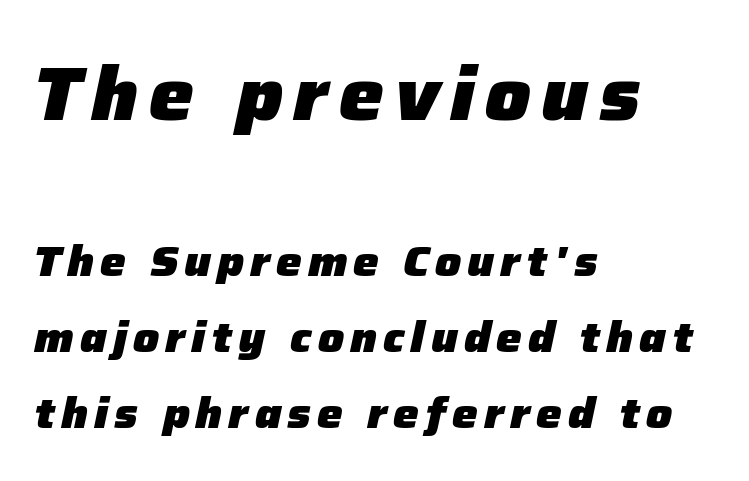
Q: Is the text bold? A: Yes.
Q: Is the text italic (slanted)? A: Yes, it leans right by about 12 degrees.
Q: Is the text underlined? A: No.
Q: How is the paragraph aligned? A: Left-aligned.
Q: Which block of text is set in a larger size, the first (top) or the second (bottom)? A: The first (top) one.
Q: Width (condensed, normal, or wide)? A: Normal.
Q: Stroke contrast? A: Low.
Q: x-height? A: Medium.
Q: Monospaced? A: No.
